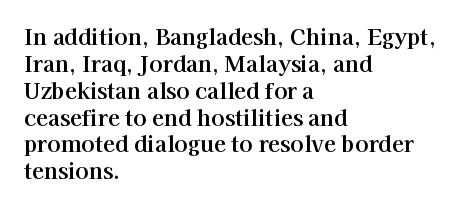
The image shows 22 px text type, upright; set left-aligned, line spacing 1.22x, normal letter spacing, not underlined.
